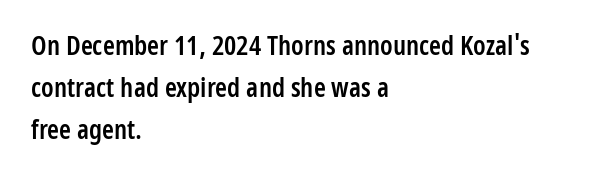
{"italic": "no", "bold": "semi", "underline": "no", "align": "left", "line_spacing": "normal", "line_spacing_ratio": 1.55, "letter_spacing": "normal", "letter_spacing_em": 0.0, "glyph_px": 27}
